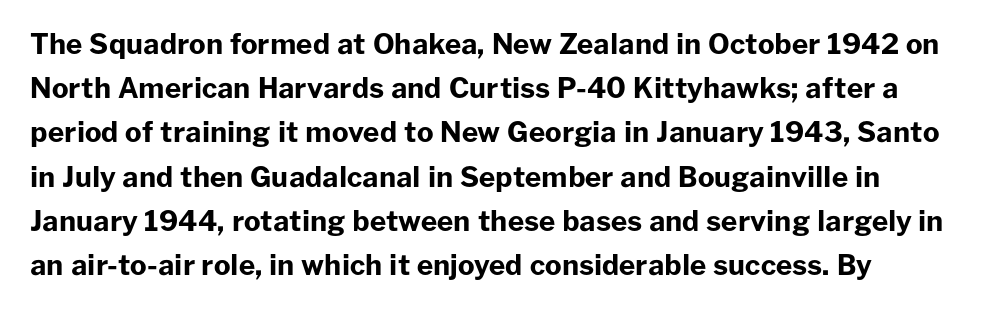
A clean baseline with only descenders dipping below it. Observe the ordinary spacing: letters are neighbours, not strangers. One glance says typical: line gaps are just what's usual. In terms of letterform style, serifs are entirely absent. Do the letters lean? They stand straight. These lines are rendered in a variable-pitch font.
